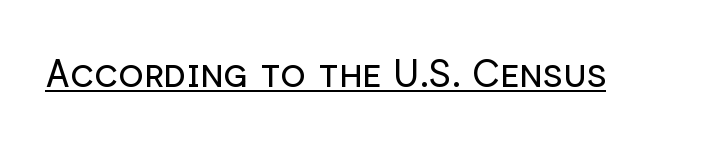
Check the space under the baseline: a stroke is drawn there. The face used here is proportionally spaced, like ordinary book or web type. The specimen reads as upright at a glance. The font is comparable to plain body text, perhaps lighter. The passage shown has conventional tracking throughout. Look at the bottom of the vertical strokes: they stop flat, with no serifs.
